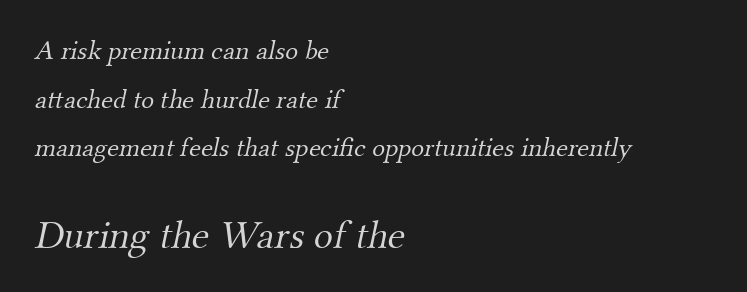
I'd call this a serif setting — the letters wear small feet. Does the bottom block carry the larger type? Yes, it does. The passage shown is not underscored anywhere. Looks like regular typesetting: each glyph gets only the width it needs.
